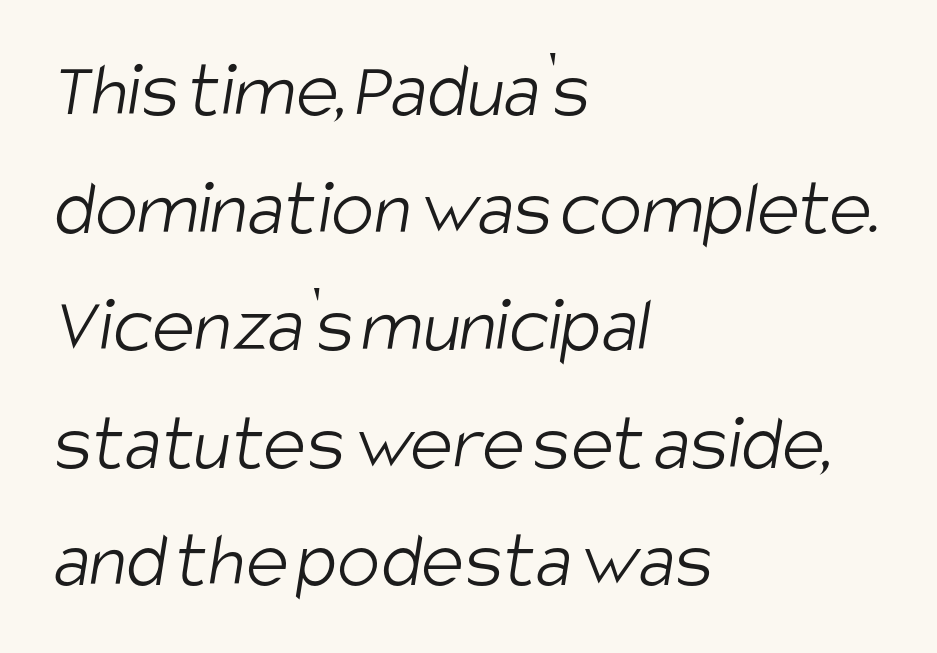
{"serif": "no", "bold": "no", "weight": "light", "width": "condensed", "stroke_contrast": "low", "x_height": "large", "monospaced": "no", "underline": "no", "align": "left", "line_spacing": "normal", "line_spacing_ratio": 1.47, "letter_spacing": "normal", "letter_spacing_em": 0.0, "glyph_px": 80}
